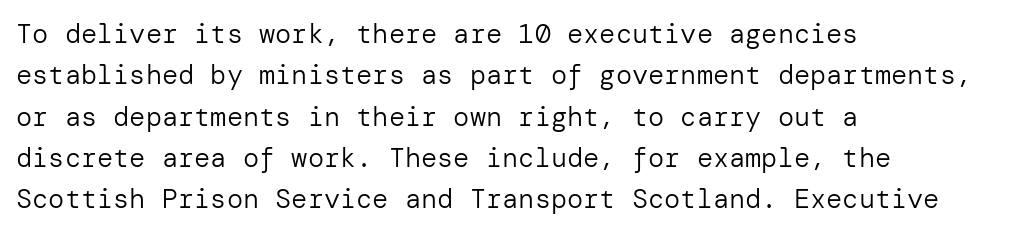
In terms of leading, this rendering sits right in the middle. The lettering stays uniformly vertical, giving the passage a roman look. Decoration check: the copy has no underline. The passage shown is not bold in any degree. How are the letters spaced? Ordinarily, with no added tracking.
